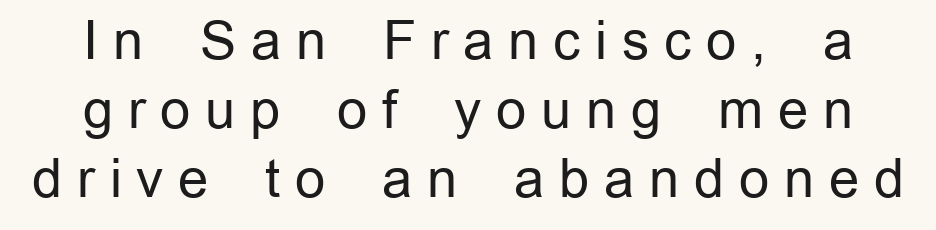
{"serif": "no", "italic": "no", "bold": "no", "weight": "regular", "width": "normal", "stroke_contrast": "low", "x_height": "medium", "monospaced": "no", "underline": "no", "line_spacing": "normal", "line_spacing_ratio": 1.3, "letter_spacing": "wide", "letter_spacing_em": 0.28, "glyph_px": 53}
